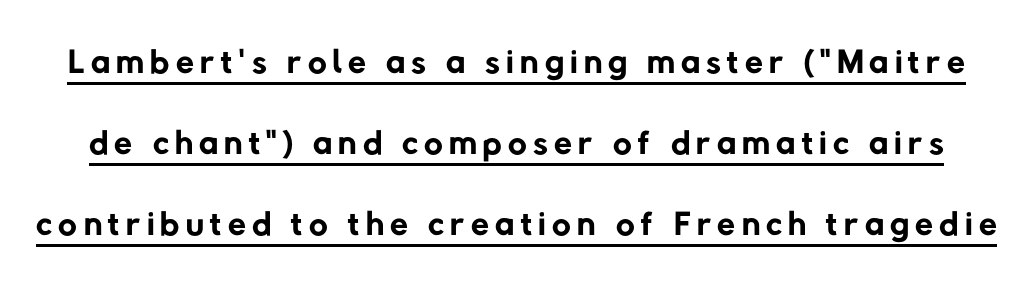
{"serif": "no", "bold": "no", "weight": "regular", "width": "normal", "stroke_contrast": "low", "x_height": "medium", "monospaced": "no", "underline": "yes", "line_spacing": "normal", "line_spacing_ratio": 1.56, "glyph_px": 52}
